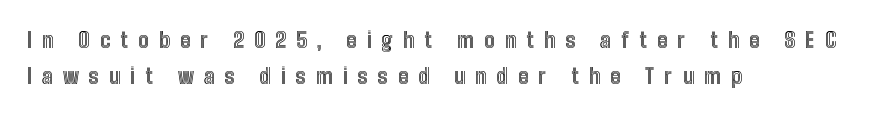
The image shows 21 px text type, upright; set left-aligned, line spacing 1.71x, unusually wide letter spacing (+0.48 em), not underlined.
